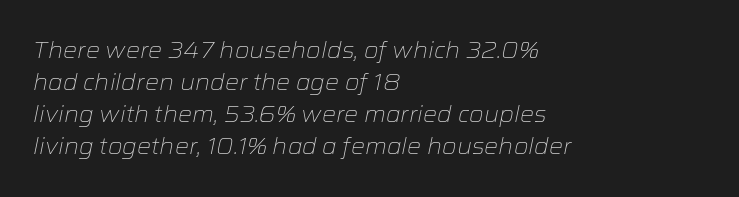
{"italic": "yes", "lean": "right", "slant_degrees": 12, "bold": "no", "underline": "no", "align": "left", "line_spacing": "normal", "line_spacing_ratio": 1.45, "letter_spacing": "normal", "letter_spacing_em": 0.0, "glyph_px": 22}
